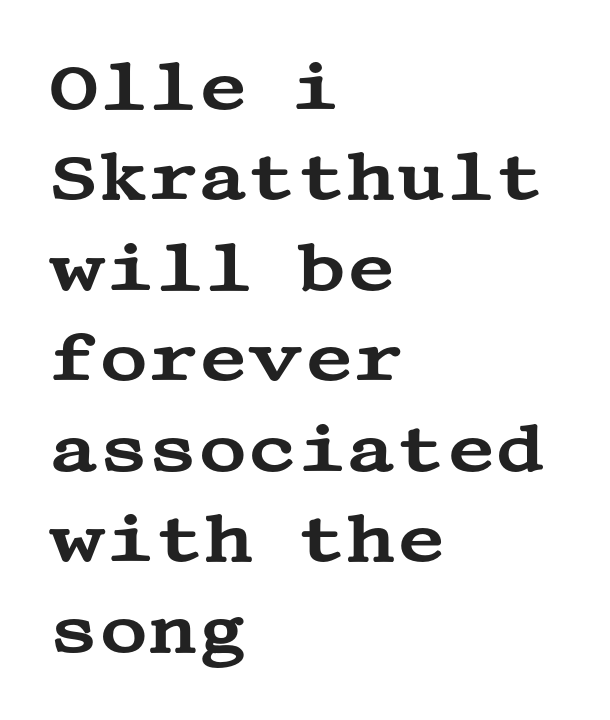
Q: Is the text italic (slanted)? A: No, it is upright.
Q: Is the typeface a serif or a sans-serif typeface? A: Serif.
Q: Is the text underlined? A: No.
Q: How is the paragraph aligned? A: Left-aligned.
Q: Is the spacing between letters normal or unusually wide? A: Normal.
Q: Is the spacing between lines tight, normal or loose? A: Normal.
Q: Width (condensed, normal, or wide)? A: Wide.
Q: Stroke contrast? A: Medium.
Q: x-height? A: Large.
